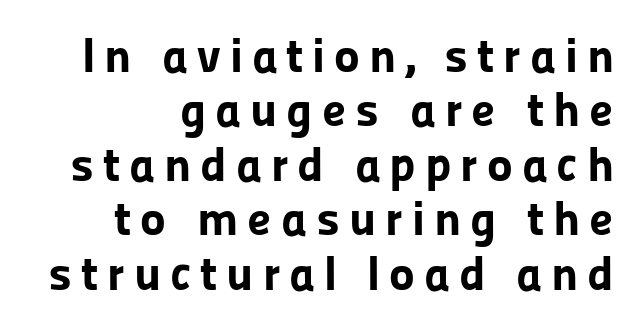
The image shows 49 px bold sans-serif type, upright; set right-aligned, tight line spacing (1.11x), not underlined; low stroke contrast and a medium x-height.
